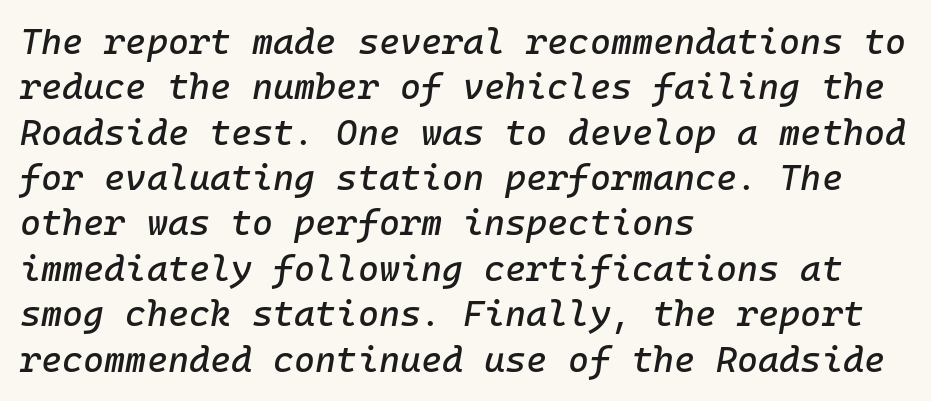
The image shows 36 px text type, italic (leaning right); set left-aligned, normal line spacing (1.26x), normal letter spacing, not underlined; low stroke contrast and a medium x-height.
